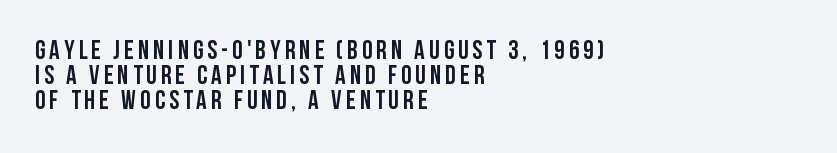
Q: Is the text italic (slanted)? A: No, it is upright.
Q: Is the text underlined? A: No.
Q: How is the paragraph aligned? A: Left-aligned.
Q: Is the spacing between lines tight, normal or loose? A: Tight.
